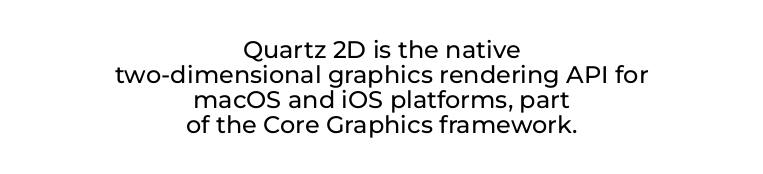
The image shows 24 px text type, upright; set centered, tight line spacing (1.04x), normal letter spacing, not underlined.
